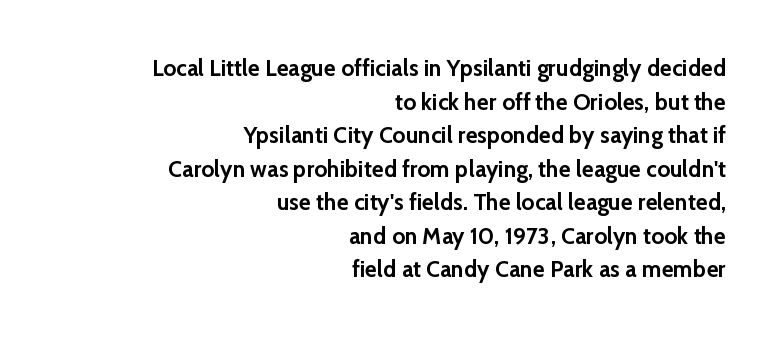
Q: Is the text bold? A: Yes.
Q: Is the text italic (slanted)? A: No, it is upright.
Q: Is the text underlined? A: No.
Q: How is the paragraph aligned? A: Right-aligned.
Q: Is the spacing between letters normal or unusually wide? A: Normal.
Q: Is the spacing between lines tight, normal or loose? A: Normal.
